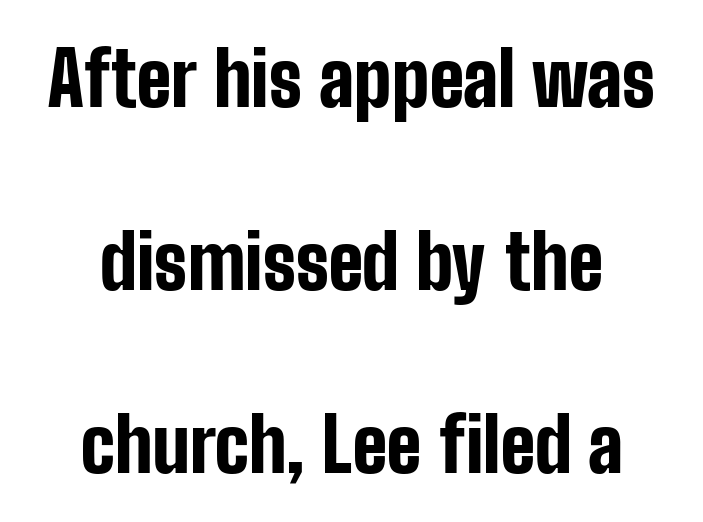
Type style note: lacks serifs. The specimen omits any rule beneath the text block's lines. On the weight axis this lands at bold, roughly 700. The passage shown is typed in a proportional face where columns would drift. This is the regular roman posture of the typeface. Does the leading feel generous? Absolutely, it's lavish.
